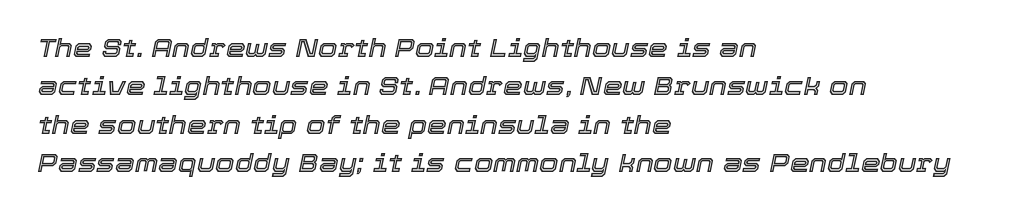
The leading is moderate, giving the passage an even texture. The typesetter chose a ragged-right arrangement here. Glance below the letters and you will spot only blank space. Observe the ordinary spacing: letters are neighbours, not strangers. Designer's note — italics engaged.
